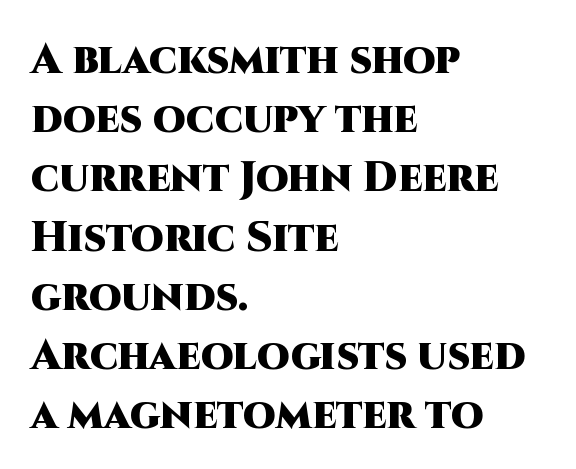
The image shows 42 px heavy sans-serif type, upright; set left-aligned, normal line spacing (1.41x), normal letter spacing, not underlined; high stroke contrast and a large x-height.
